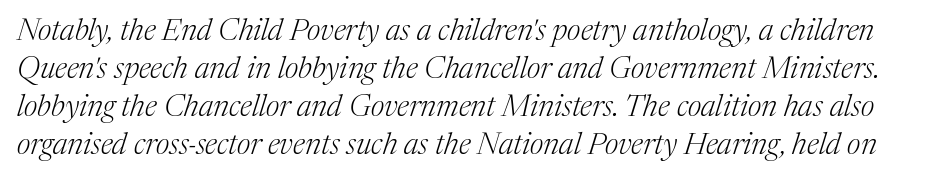
Q: Is the text bold? A: No.
Q: Is the text italic (slanted)? A: Yes, it leans right by about 17 degrees.
Q: Is the typeface a serif or a sans-serif typeface? A: Serif.
Q: Is the text underlined? A: No.
Q: Is the spacing between letters normal or unusually wide? A: Normal.
Q: Is the spacing between lines tight, normal or loose? A: Normal.
Q: Width (condensed, normal, or wide)? A: Normal.
Q: Stroke contrast? A: Medium.
Q: x-height? A: Medium.
Q: Monospaced? A: No.
